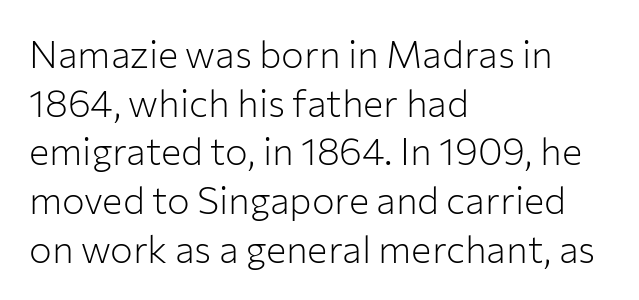
Which margin do the lines hug? The left one — the right edge is uneven. Each row of text sits above clean, open space. Type style note: lacks serifs. Every character sits straight up, as roman type does.
